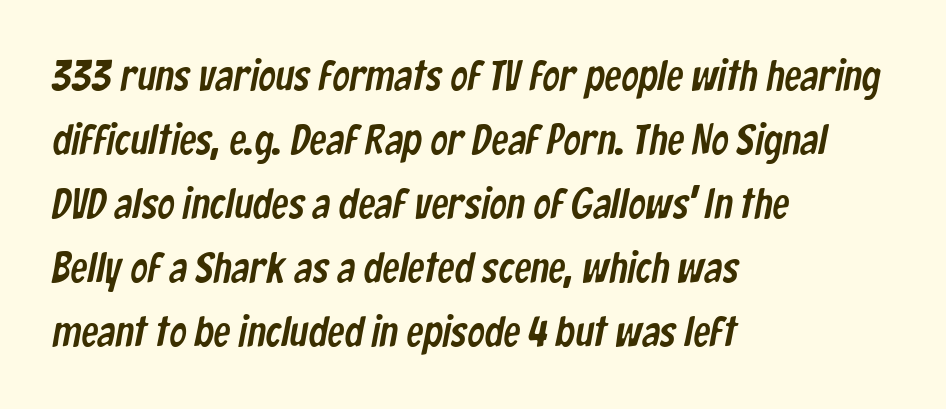
Q: Is the typeface a serif or a sans-serif typeface? A: Sans-serif.
Q: Is the text underlined? A: No.
Q: How is the paragraph aligned? A: Left-aligned.
Q: Is the spacing between letters normal or unusually wide? A: Normal.
Q: Is the spacing between lines tight, normal or loose? A: Normal.
Q: Width (condensed, normal, or wide)? A: Condensed.
Q: Stroke contrast? A: Low.
Q: x-height? A: Medium.
Q: Monospaced? A: No.
